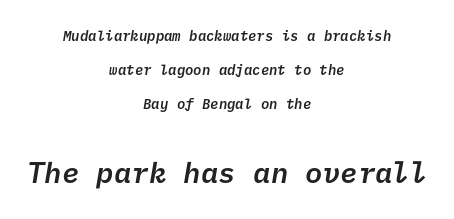
Q: Is the text bold? A: Semi-bold.
Q: Is the typeface a serif or a sans-serif typeface? A: Sans-serif.
Q: Is the text underlined? A: No.
Q: How is the paragraph aligned? A: Centered.
Q: Is the spacing between letters normal or unusually wide? A: Normal.
Q: Is the spacing between lines tight, normal or loose? A: Loose.
Q: Which block of text is set in a larger size, the first (top) or the second (bottom)? A: The second (bottom) one.
Q: Width (condensed, normal, or wide)? A: Normal.
Q: Stroke contrast? A: Low.
Q: x-height? A: Medium.
